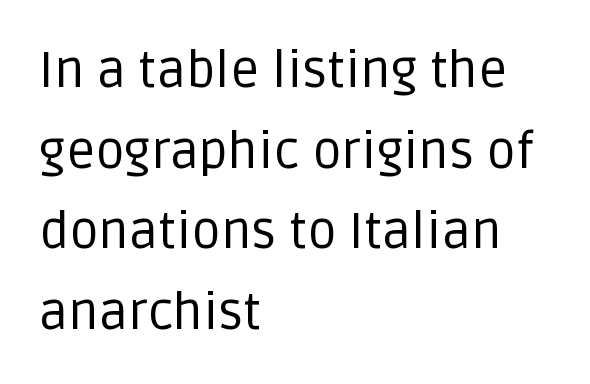
{"serif": "no", "italic": "no", "bold": "no", "weight": "regular", "width": "normal", "stroke_contrast": "low", "x_height": "large", "monospaced": "no", "underline": "no", "align": "left", "line_spacing": "normal", "line_spacing_ratio": 1.58, "letter_spacing": "normal", "letter_spacing_em": 0.0, "glyph_px": 51}
